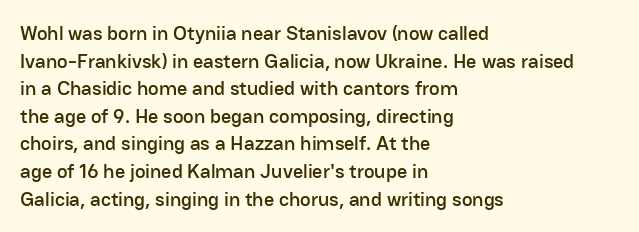
{"italic": "no", "underline": "no", "align": "left", "line_spacing": "normal", "line_spacing_ratio": 1.38, "letter_spacing": "normal", "letter_spacing_em": 0.0, "glyph_px": 20}
